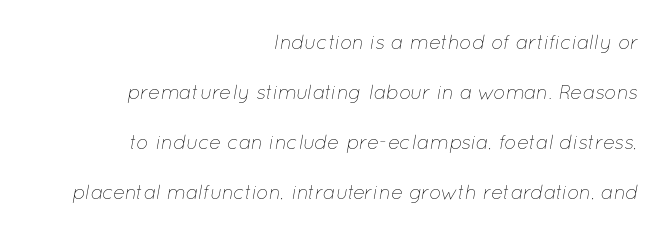
Ink coverage per letter is moderate at most. The whole block is typeset with a tilt. Nobody drew a line under any word here. This rendering uses right alignment, leaving the left contour irregular. Is the letter spacing exaggerated? No — it looks like the ordinary default. Does the leading feel generous? Absolutely, it's lavish.
